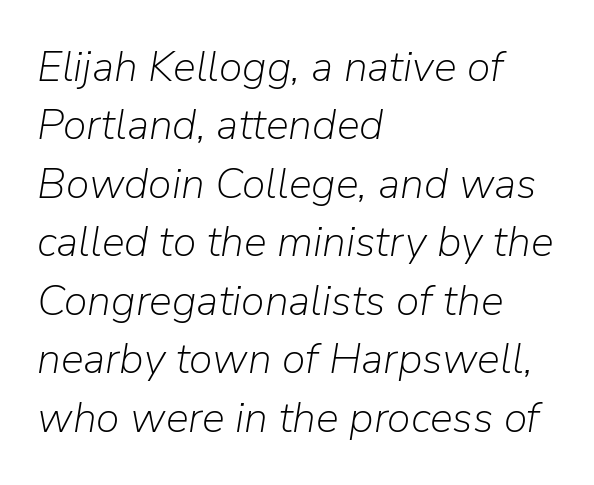
This is oblique type, the kind used for emphasis or titles. No heavy texture on the line: the type isn't bold. Observe the ordinary spacing: letters are neighbours, not strangers. Each row of text sits above clean, open space.
